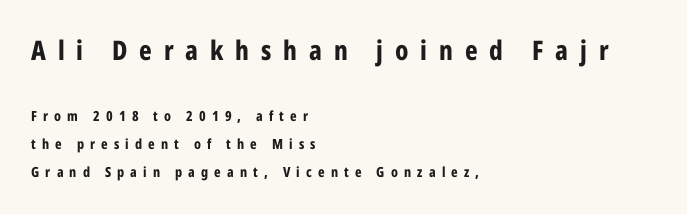
The face used here is rendered with a markedly widened letterfit. The passage is arranged the way most books set body copy — flush left. Line spacing here is loose. Bold? Absolutely — the strokes are thick and heavy. Vertical strokes here are truly vertical.
